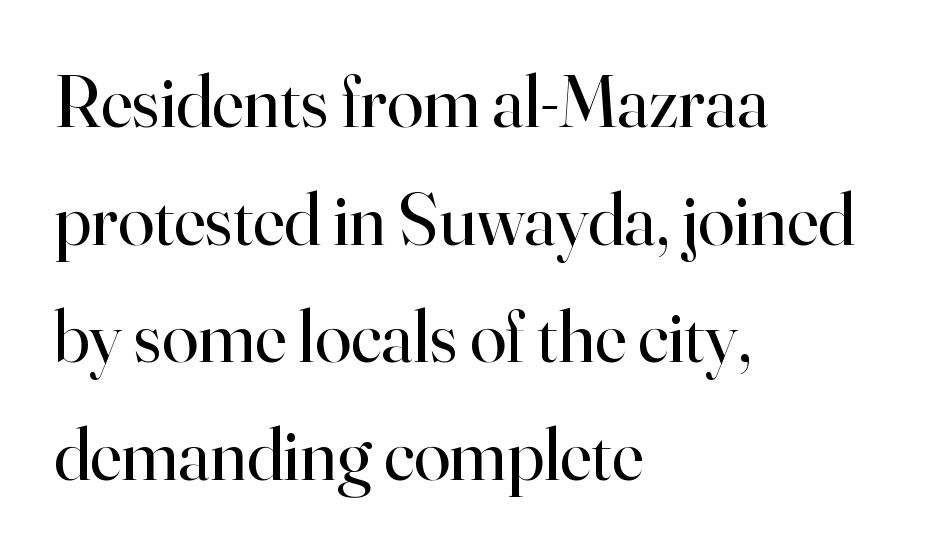
The image shows 74 px regular-weight serif type, upright; set left-aligned, normal line spacing (1.59x), normal letter spacing, not underlined; high stroke contrast and a small x-height.
